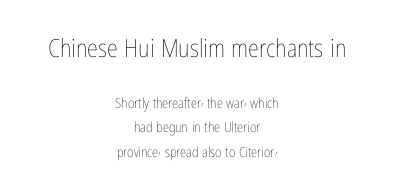
The image shows 25 px text type, upright; set centered, line spacing 1.73x, normal letter spacing, not underlined; the first (top) block is 1.79x larger.
